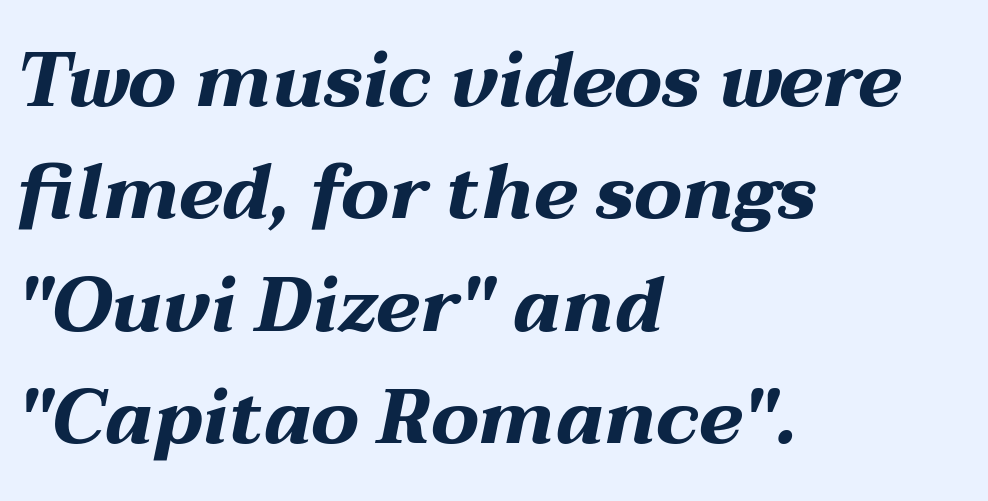
{"italic": "yes", "lean": "right", "slant_degrees": 12, "bold": "yes", "weight": "bold", "width": "wide", "stroke_contrast": "medium", "x_height": "medium", "monospaced": "no", "underline": "no", "align": "left", "line_spacing": "normal", "line_spacing_ratio": 1.48, "letter_spacing": "normal", "letter_spacing_em": 0.0, "glyph_px": 76}
